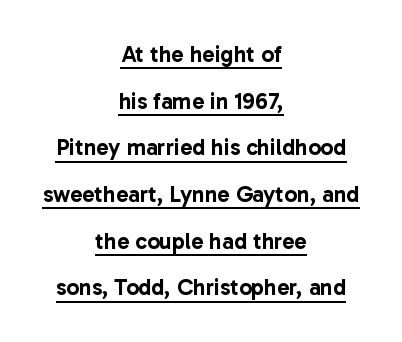
Q: Is the text italic (slanted)? A: No, it is upright.
Q: Is the text underlined? A: Yes.
Q: How is the paragraph aligned? A: Centered.
Q: Is the spacing between letters normal or unusually wide? A: Normal.
Q: Is the spacing between lines tight, normal or loose? A: Loose.
